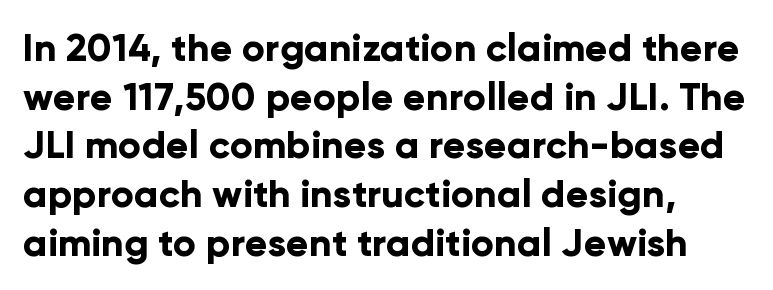
Q: Is the text bold? A: Yes.
Q: Is the text italic (slanted)? A: No, it is upright.
Q: Is the typeface a serif or a sans-serif typeface? A: Sans-serif.
Q: Is the text underlined? A: No.
Q: How is the paragraph aligned? A: Left-aligned.
Q: Is the spacing between letters normal or unusually wide? A: Normal.
Q: Is the spacing between lines tight, normal or loose? A: Normal.
Q: Width (condensed, normal, or wide)? A: Normal.
Q: Stroke contrast? A: Low.
Q: x-height? A: Medium.
Q: Monospaced? A: No.
